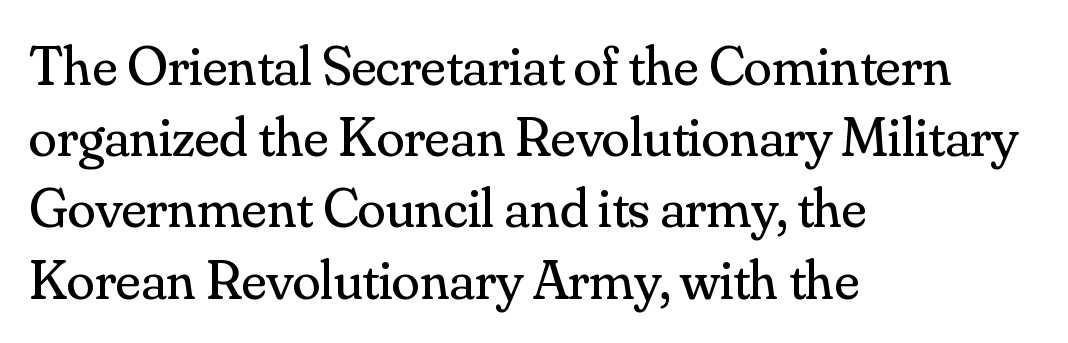
The image shows 57 px regular-weight serif type, upright; set left-aligned, normal line spacing (1.25x), normal letter spacing, not underlined; medium stroke contrast and a small x-height.
